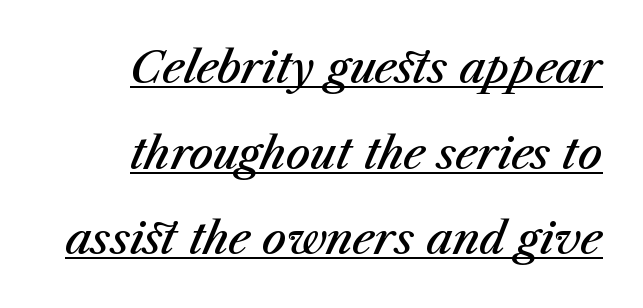
{"italic": "yes", "lean": "right", "slant_degrees": 23, "bold": "semi", "weight": "semibold", "width": "normal", "stroke_contrast": "medium", "x_height": "medium", "monospaced": "no", "underline": "yes", "align": "right", "line_spacing": "loose", "line_spacing_ratio": 1.99, "letter_spacing": "normal", "letter_spacing_em": 0.0, "glyph_px": 43}
